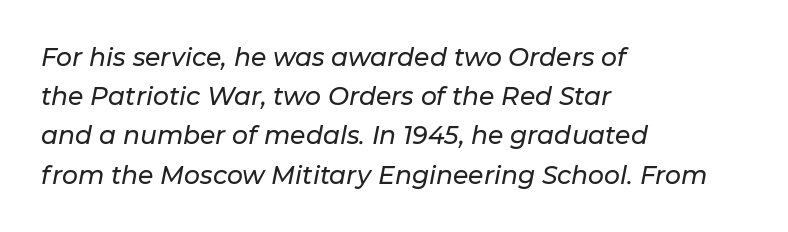
{"italic": "yes", "lean": "right", "slant_degrees": 11, "underline": "no", "align": "left", "line_spacing": "normal", "line_spacing_ratio": 1.57, "letter_spacing": "normal", "letter_spacing_em": 0.0, "glyph_px": 25}
